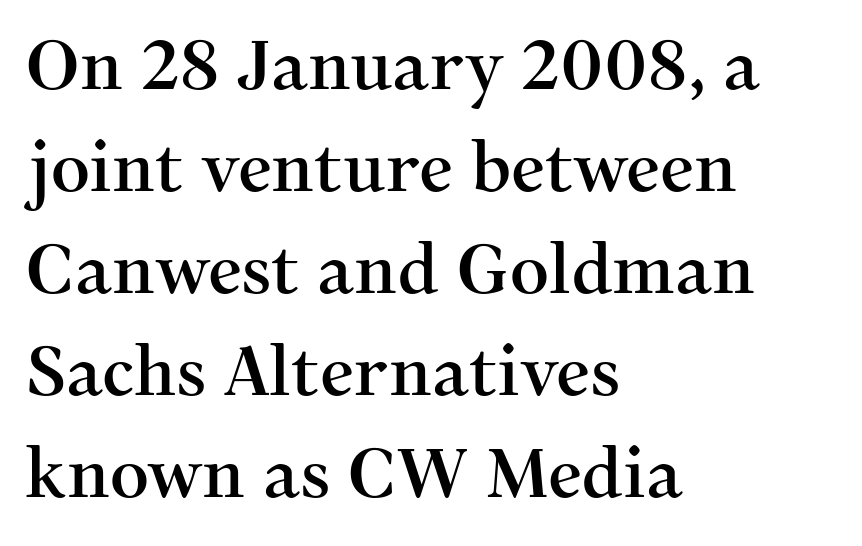
Q: Is the text italic (slanted)? A: No, it is upright.
Q: Is the typeface a serif or a sans-serif typeface? A: Serif.
Q: Is the text underlined? A: No.
Q: How is the paragraph aligned? A: Left-aligned.
Q: Is the spacing between letters normal or unusually wide? A: Normal.
Q: Is the spacing between lines tight, normal or loose? A: Normal.
Q: Width (condensed, normal, or wide)? A: Normal.
Q: Stroke contrast? A: Medium.
Q: x-height? A: Medium.
Q: Monospaced? A: No.
